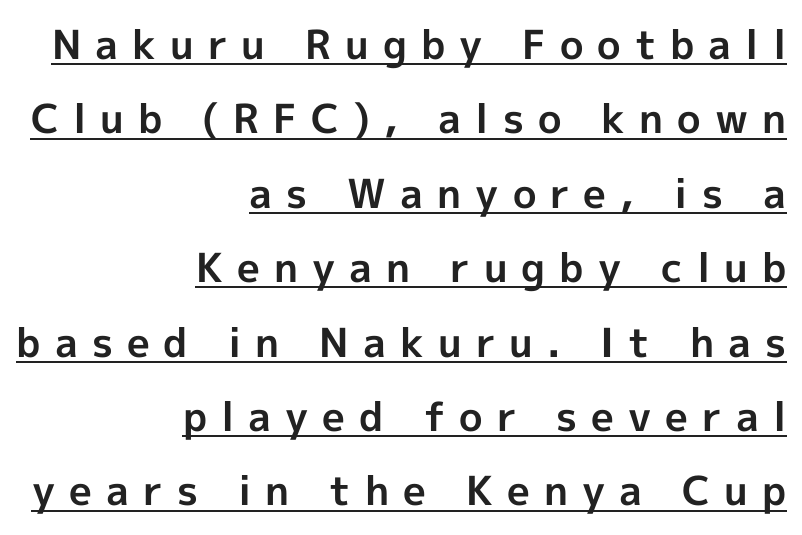
Q: Is the text bold? A: Yes.
Q: Is the text italic (slanted)? A: No, it is upright.
Q: Is the typeface a serif or a sans-serif typeface? A: Sans-serif.
Q: Is the text underlined? A: Yes.
Q: How is the paragraph aligned? A: Right-aligned.
Q: Is the spacing between letters normal or unusually wide? A: Unusually wide.
Q: Width (condensed, normal, or wide)? A: Normal.
Q: x-height? A: Medium.
Q: Monospaced? A: No.
